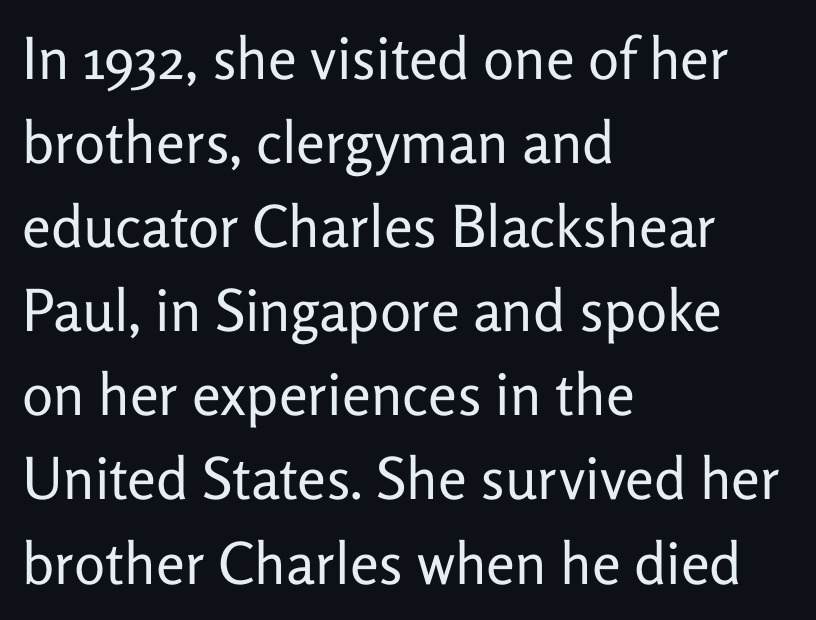
{"serif": "no", "italic": "no", "bold": "no", "weight": "regular", "width": "normal", "stroke_contrast": "low", "x_height": "medium", "monospaced": "no", "underline": "no", "align": "left", "line_spacing": "normal", "line_spacing_ratio": 1.45, "letter_spacing": "normal", "letter_spacing_em": 0.0, "glyph_px": 58}
